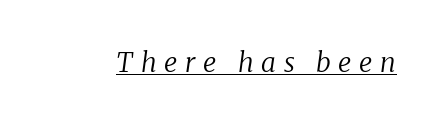
The glyphs are accompanied by a horizontal stroke just below them. It's the slanting kind of type. On a weight scale, this lands at 450 or below. In terms of letterspacing, this is a distinctly airy, spread setting.
